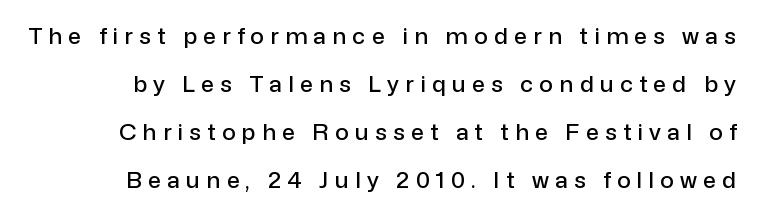
Q: Is the text italic (slanted)? A: No, it is upright.
Q: Is the text underlined? A: No.
Q: Is the spacing between letters normal or unusually wide? A: Unusually wide.
Q: Is the spacing between lines tight, normal or loose? A: Loose.
